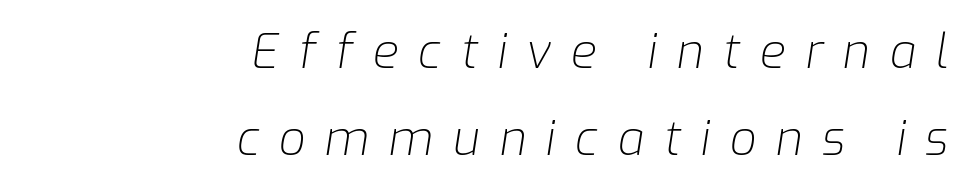
The image shows 47 px light type, italic (leaning right); set right-aligned, line spacing 1.85x, unusually wide letter spacing (+0.42 em), not underlined; low stroke contrast and a medium x-height.
